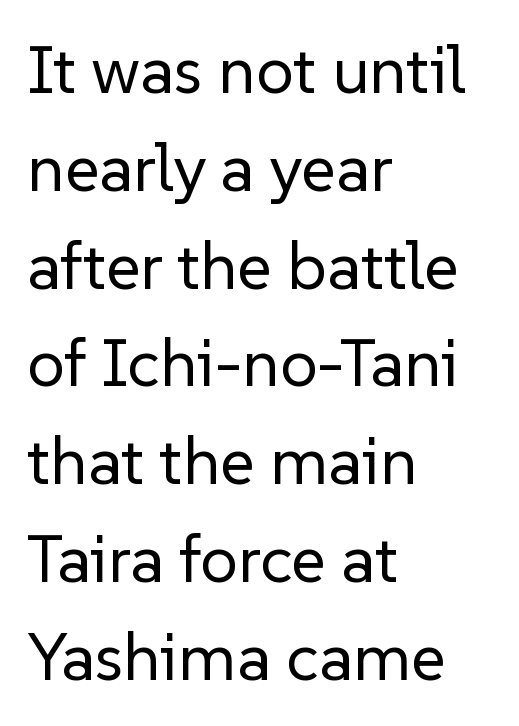
Varying glyph widths throughout — classic text-font behaviour. Words appear dense and cohesive because spacing is normal. Summary of weight: not heavy and not bold. Check under the words: just untouched page. This sample uses an upright cut, with every glyph sitting square on the baseline. A sans-serif font was chosen for this passage.
